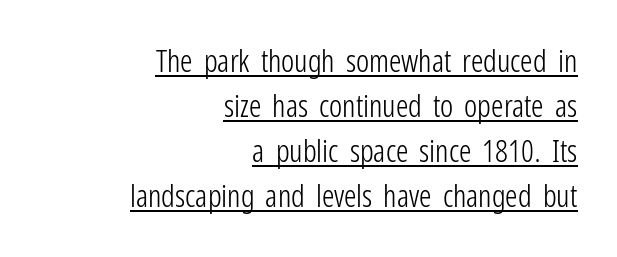
Q: Is the text bold? A: No.
Q: Is the text italic (slanted)? A: No, it is upright.
Q: Is the typeface a serif or a sans-serif typeface? A: Sans-serif.
Q: Is the text underlined? A: Yes.
Q: How is the paragraph aligned? A: Right-aligned.
Q: Is the spacing between letters normal or unusually wide? A: Normal.
Q: Is the spacing between lines tight, normal or loose? A: Normal.
Q: Width (condensed, normal, or wide)? A: Condensed.
Q: Stroke contrast? A: Low.
Q: x-height? A: Medium.
Q: Monospaced? A: No.
